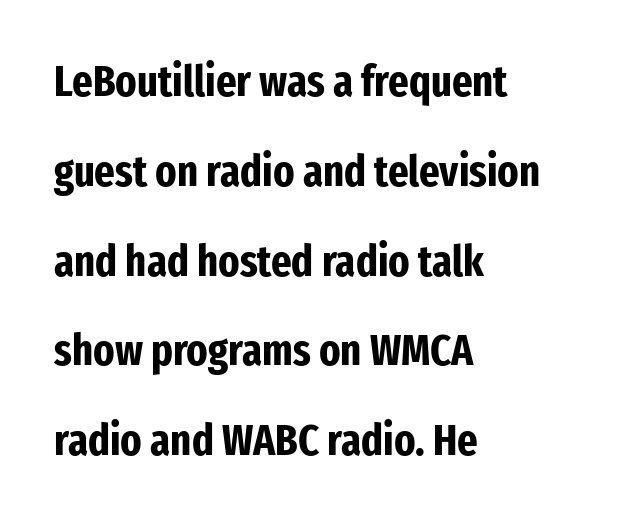
Each row of text sits above clean, open space. The letters advance in unequal steps, a hallmark of proportional type. Regarding leading, the lines here are spaced well apart. This sample uses plain, unmodified letter spacing. Observe the absence of serifs on each vertical stroke in this sample.
